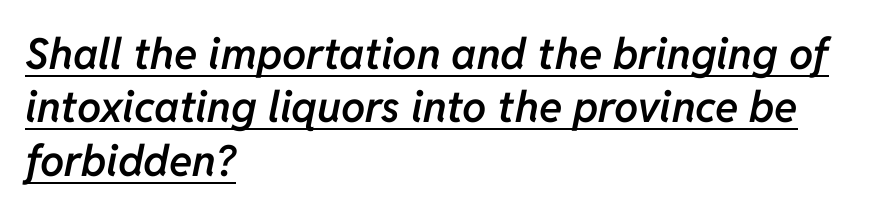
{"italic": "yes", "lean": "right", "slant_degrees": 11, "bold": "semi", "weight": "semibold", "width": "normal", "stroke_contrast": "low", "x_height": "medium", "monospaced": "no", "underline": "yes", "align": "left", "line_spacing_ratio": 1.24, "letter_spacing": "normal", "letter_spacing_em": 0.0, "glyph_px": 43}
